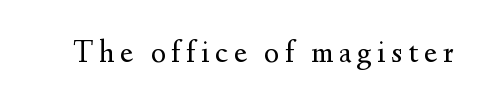
No letter is thick-stroked: the sample isn't bold. Italic? Not at all — the glyphs are vertical. Just letters on the line, the space beneath them empty. This sample has the flowing, uneven cadence of proportional lettering. Small tapered or slab feet sit at the stroke ends, so this counts as serif.
